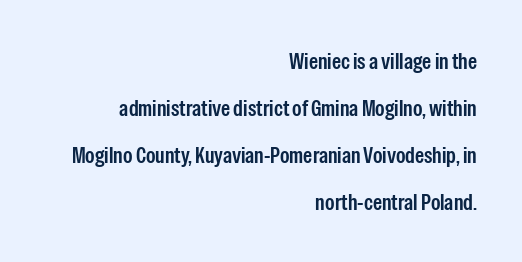
Q: Is the text italic (slanted)? A: No, it is upright.
Q: Is the text underlined? A: No.
Q: How is the paragraph aligned? A: Right-aligned.
Q: Is the spacing between letters normal or unusually wide? A: Normal.
Q: Is the spacing between lines tight, normal or loose? A: Loose.
